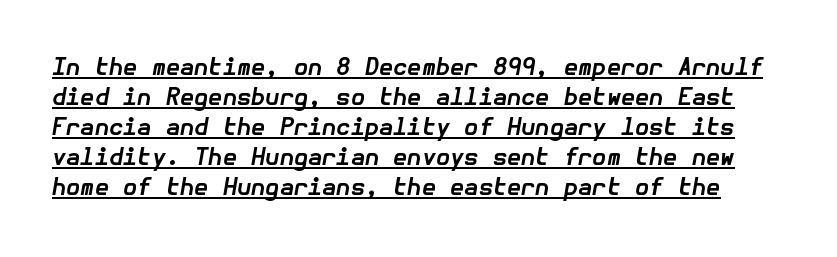
Q: Is the text bold? A: Yes.
Q: Is the text italic (slanted)? A: Yes, it leans right by about 10 degrees.
Q: Is the text underlined? A: Yes.
Q: Is the spacing between letters normal or unusually wide? A: Normal.
Q: Is the spacing between lines tight, normal or loose? A: Normal.
